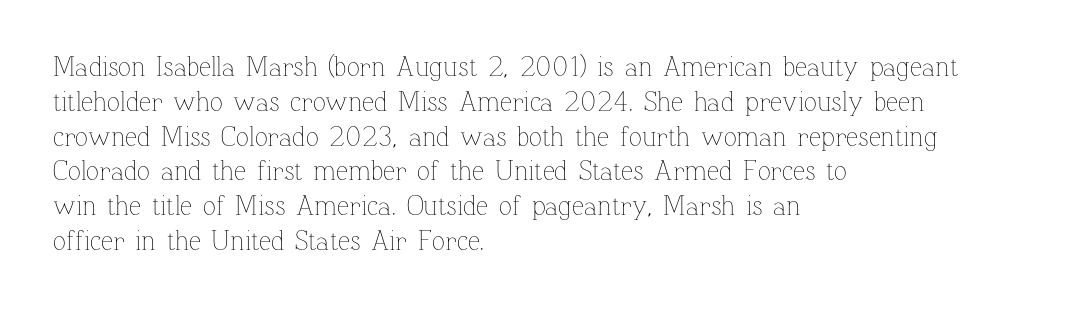
This sample keeps an unexceptional amount of space between lines. Characters remain perfectly vertical along every line. The gap between lines stays unmarked. Is this a heavy cut? Hardly; it is regular or lighter.
